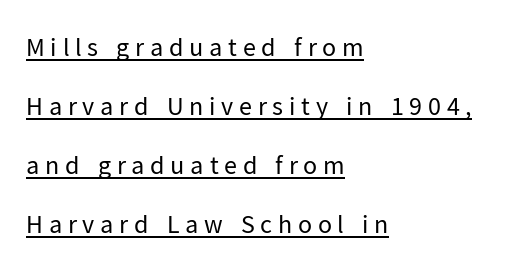
Regarding leading, the lines here are spaced well apart. These characters rest on top of a visible drawn line. Honestly, the letter spacing is so wide it's the main thing you notice. Horizontal alignment here is leftward, the default for most running prose.
